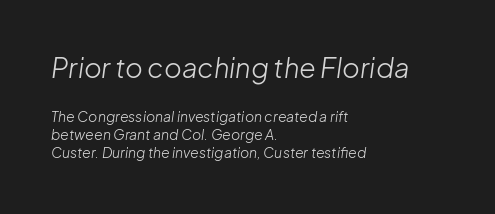
Q: Is the text bold? A: No.
Q: Is the text italic (slanted)? A: Yes, it leans right by about 8 degrees.
Q: Is the text underlined? A: No.
Q: How is the paragraph aligned? A: Left-aligned.
Q: Is the spacing between letters normal or unusually wide? A: Normal.
Q: Is the spacing between lines tight, normal or loose? A: Normal.
Q: Which block of text is set in a larger size, the first (top) or the second (bottom)? A: The first (top) one.
